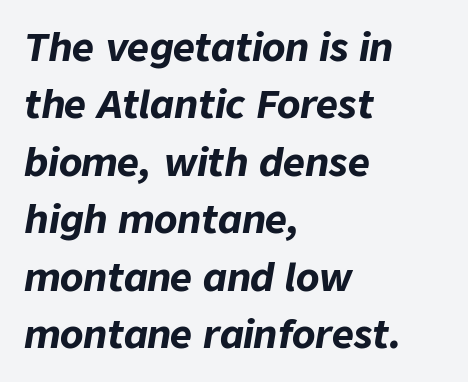
Q: Is the text bold? A: Yes.
Q: Is the text italic (slanted)? A: Yes, it leans right by about 9 degrees.
Q: Is the text underlined? A: No.
Q: How is the paragraph aligned? A: Left-aligned.
Q: Is the spacing between letters normal or unusually wide? A: Normal.
Q: Is the spacing between lines tight, normal or loose? A: Normal.
Q: Width (condensed, normal, or wide)? A: Normal.
Q: Stroke contrast? A: Low.
Q: x-height? A: Medium.
Q: Monospaced? A: No.
